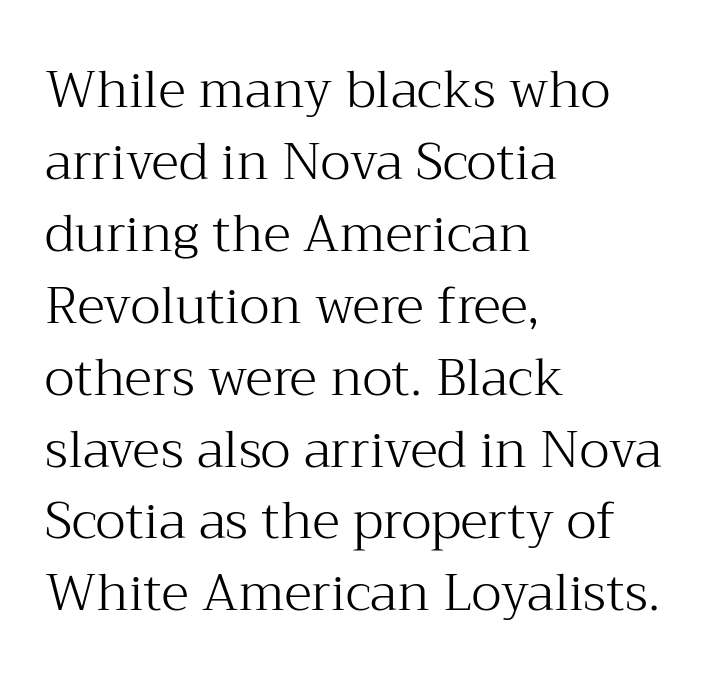
Q: Is the text bold? A: No.
Q: Is the text italic (slanted)? A: No, it is upright.
Q: Is the typeface a serif or a sans-serif typeface? A: Serif.
Q: Is the text underlined? A: No.
Q: How is the paragraph aligned? A: Left-aligned.
Q: Is the spacing between letters normal or unusually wide? A: Normal.
Q: Is the spacing between lines tight, normal or loose? A: Normal.
Q: Width (condensed, normal, or wide)? A: Normal.
Q: Stroke contrast? A: Medium.
Q: x-height? A: Medium.
Q: Monospaced? A: No.
